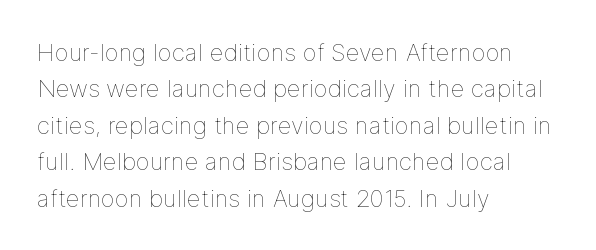
{"italic": "no", "bold": "no", "underline": "no", "align": "left", "line_spacing": "normal", "line_spacing_ratio": 1.52, "letter_spacing": "normal", "letter_spacing_em": 0.0, "glyph_px": 24}
